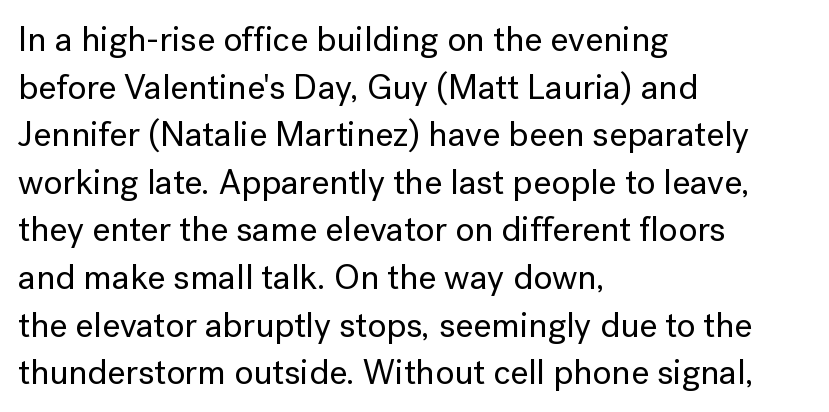
Q: Is the text italic (slanted)? A: No, it is upright.
Q: Is the typeface a serif or a sans-serif typeface? A: Sans-serif.
Q: Is the text underlined? A: No.
Q: How is the paragraph aligned? A: Left-aligned.
Q: Is the spacing between letters normal or unusually wide? A: Normal.
Q: Is the spacing between lines tight, normal or loose? A: Normal.
Q: Width (condensed, normal, or wide)? A: Normal.
Q: Stroke contrast? A: Low.
Q: x-height? A: Medium.
Q: Monospaced? A: No.
